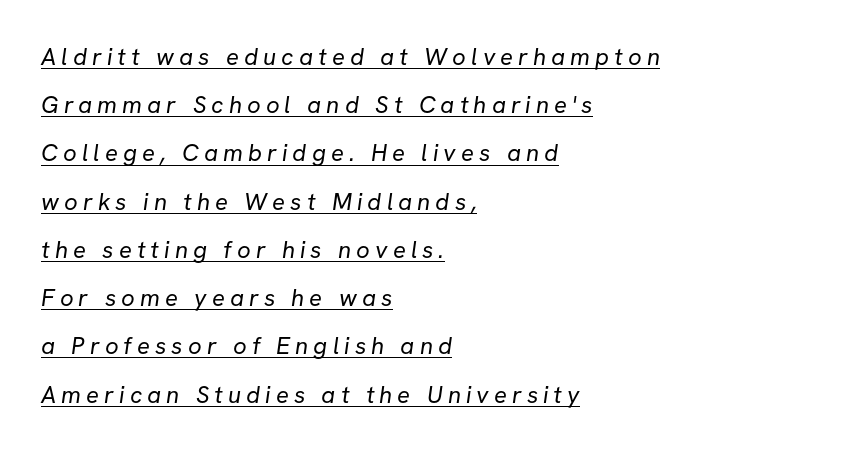
The image shows 24 px text type; set left-aligned, loose line spacing (2.01x), unusually wide letter spacing (+0.21 em), underlined.
